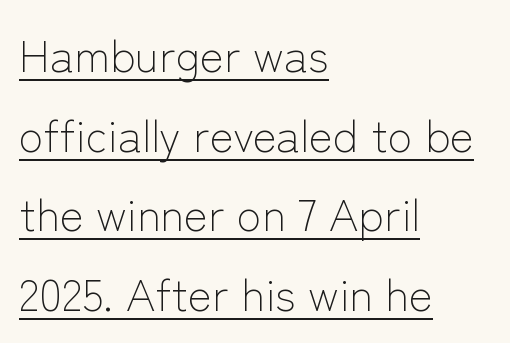
The image shows 45 px light sans-serif type, upright; set left-aligned, line spacing 1.77x, normal letter spacing, underlined; low stroke contrast and a medium x-height.
